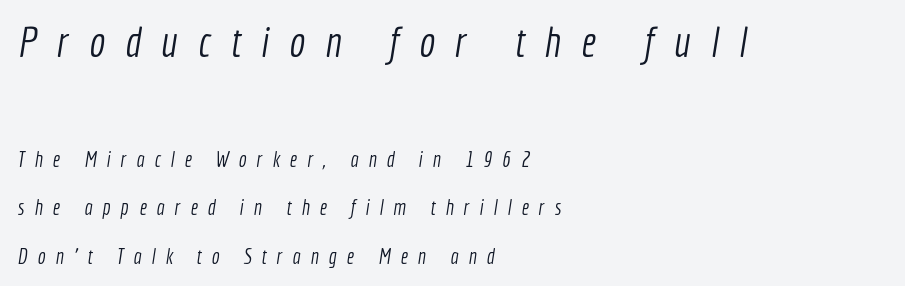
Each stroke keeps to a modest, everyday thickness or less. The text was rendered using a sans face with plain stroke endings. Is the lower block the larger one? No — the upper block carries the bigger type. The gap between lines stays unmarked. The letters are spread apart with noticeably loose tracking.
